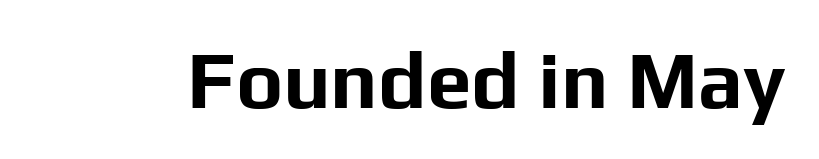
The image shows 80 px bold sans-serif type, upright; set normal letter spacing, not underlined; low stroke contrast and a medium x-height.
